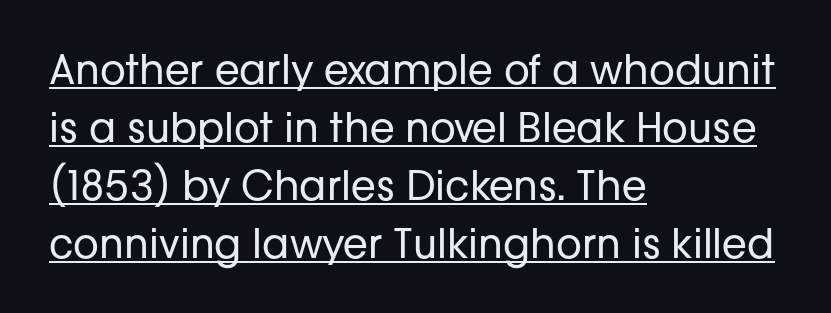
Underlining? Definitely there. Vertical stems look standard width or narrower in stroke. Horizontally, the lines are justified to the leading edge only. Grotesque or geometric, the face here clearly has no serifs.
